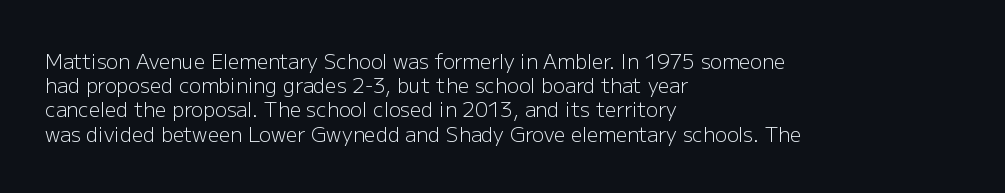
Tall strokes in this sample are plumb rather than angled. Decoration check: the copy has no underline. Words appear dense and cohesive because spacing is normal. The typesetter chose a ragged-right arrangement here.
